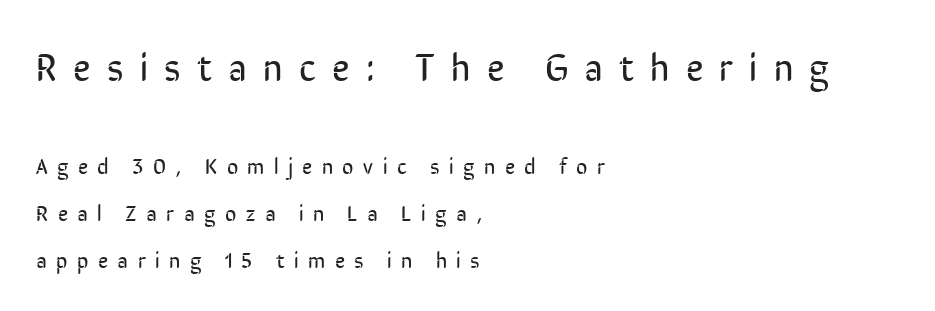
Students, observe: this is what heavily led, spacious text looks like. The horizontal fit of the characters is loose and conspicuously gappy. Two sizes are in play, and the larger belongs to the first block. Clear beneath every line of the passage.
